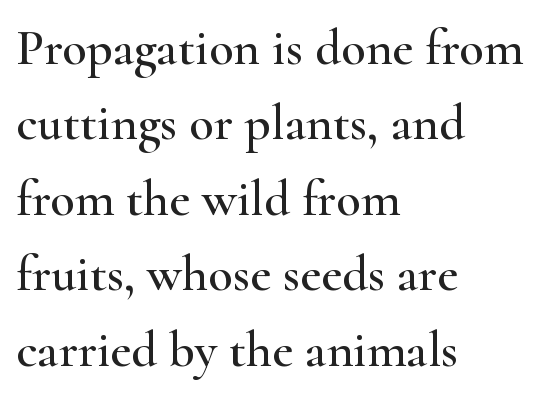
Every character sits straight up, as roman type does. Anything drawn beneath the words? Only blank space. The horizontal fit of the characters is conventional and even. Varying glyph widths throughout — classic text-font behaviour. Is this a sans? No — the strokes have serifs.
